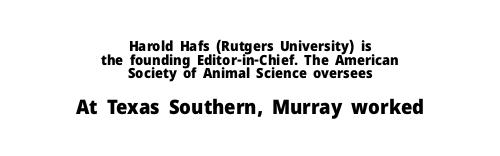
The image shows 20 px bold type, upright; set centered, tight line spacing (0.97x), normal letter spacing, not underlined; the second (bottom) block is 1.43x larger.
